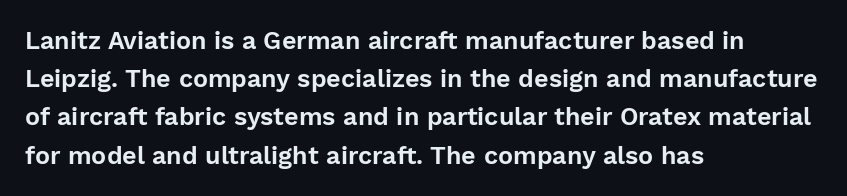
{"italic": "no", "underline": "no", "align": "left", "line_spacing": "normal", "line_spacing_ratio": 1.53, "letter_spacing": "normal", "letter_spacing_em": 0.0, "glyph_px": 25}
